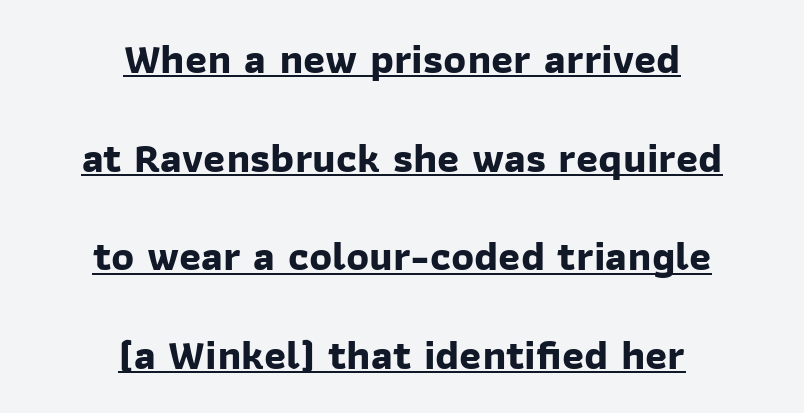
Q: Is the text bold? A: Yes.
Q: Is the typeface a serif or a sans-serif typeface? A: Sans-serif.
Q: Is the text underlined? A: Yes.
Q: How is the paragraph aligned? A: Centered.
Q: Is the spacing between letters normal or unusually wide? A: Normal.
Q: Is the spacing between lines tight, normal or loose? A: Loose.
Q: Width (condensed, normal, or wide)? A: Normal.
Q: Stroke contrast? A: Low.
Q: x-height? A: Medium.
Q: Monospaced? A: No.
